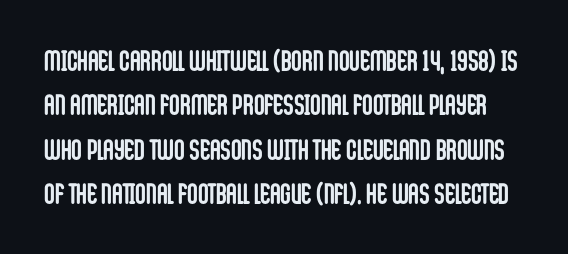
Q: Is the text bold? A: Yes.
Q: Is the text italic (slanted)? A: No, it is upright.
Q: Is the typeface a serif or a sans-serif typeface? A: Sans-serif.
Q: Is the text underlined? A: No.
Q: Is the spacing between letters normal or unusually wide? A: Normal.
Q: Is the spacing between lines tight, normal or loose? A: Normal.
Q: Width (condensed, normal, or wide)? A: Condensed.
Q: Stroke contrast? A: Low.
Q: x-height? A: Large.
Q: Monospaced? A: No.
